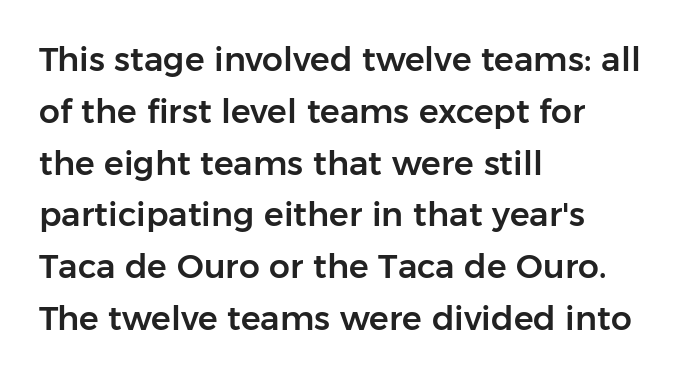
The foot of each line stays bare and open. The type sits square on the baseline with zero lean. The lines are quadded left. The rendering keeps characters at their native spacing. Regarding serifs, this sample does without them.
